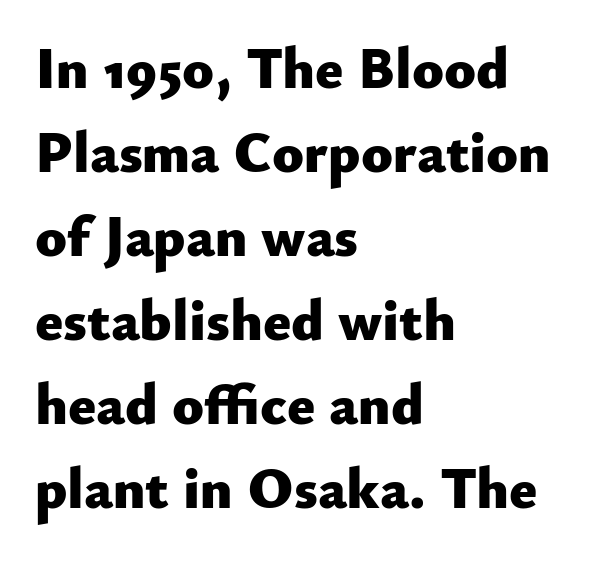
Q: Is the text bold? A: Yes.
Q: Is the text italic (slanted)? A: No, it is upright.
Q: Is the typeface a serif or a sans-serif typeface? A: Sans-serif.
Q: Is the text underlined? A: No.
Q: How is the paragraph aligned? A: Left-aligned.
Q: Is the spacing between letters normal or unusually wide? A: Normal.
Q: Is the spacing between lines tight, normal or loose? A: Normal.
Q: Width (condensed, normal, or wide)? A: Normal.
Q: Stroke contrast? A: Low.
Q: x-height? A: Small.
Q: Monospaced? A: No.
